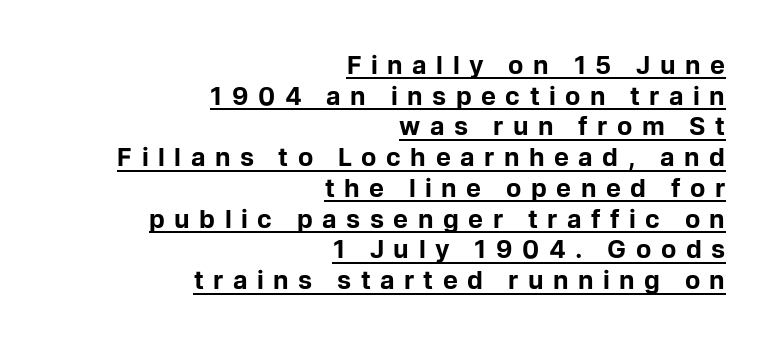
Q: Is the text bold? A: Yes.
Q: Is the text italic (slanted)? A: No, it is upright.
Q: Is the text underlined? A: Yes.
Q: How is the paragraph aligned? A: Right-aligned.
Q: Is the spacing between letters normal or unusually wide? A: Unusually wide.
